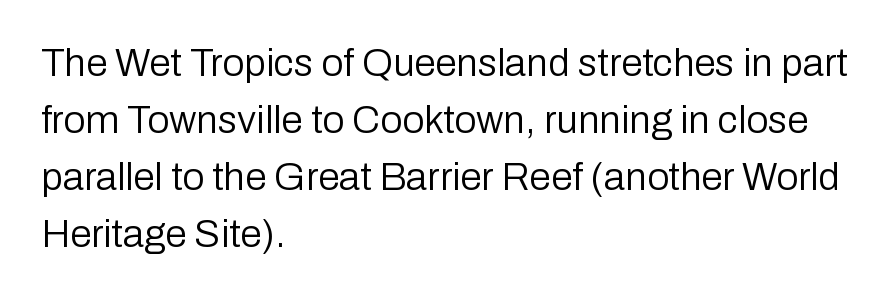
{"serif": "no", "italic": "no", "bold": "no", "weight": "regular", "width": "normal", "stroke_contrast": "low", "x_height": "medium", "monospaced": "no", "underline": "no", "align": "left", "line_spacing": "normal", "line_spacing_ratio": 1.46, "letter_spacing": "normal", "letter_spacing_em": 0.0, "glyph_px": 39}
